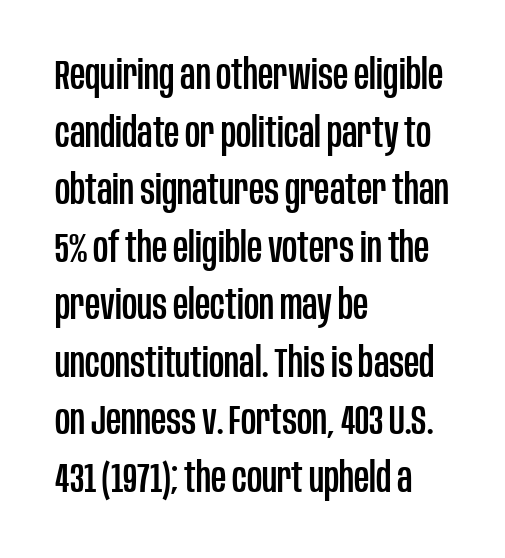
Varying glyph widths throughout — classic text-font behaviour. This rendering leaves character spacing at its baseline value. Does the type have serifs? No, each stem ends abruptly. The block of text has a typical density, with ordinary space between rows.
